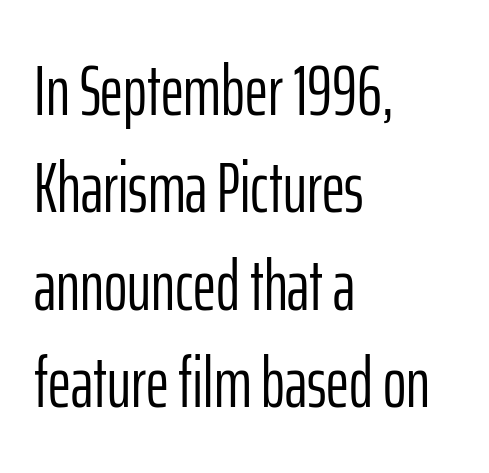
Q: Is the text bold? A: No.
Q: Is the text italic (slanted)? A: No, it is upright.
Q: Is the typeface a serif or a sans-serif typeface? A: Sans-serif.
Q: Is the text underlined? A: No.
Q: How is the paragraph aligned? A: Left-aligned.
Q: Is the spacing between letters normal or unusually wide? A: Normal.
Q: Is the spacing between lines tight, normal or loose? A: Normal.
Q: Width (condensed, normal, or wide)? A: Condensed.
Q: Stroke contrast? A: Low.
Q: x-height? A: Medium.
Q: Monospaced? A: No.
